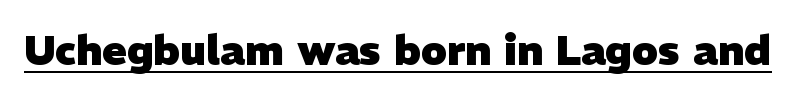
The image shows 41 px heavy sans-serif type; set normal letter spacing, underlined; low stroke contrast and a medium x-height.
